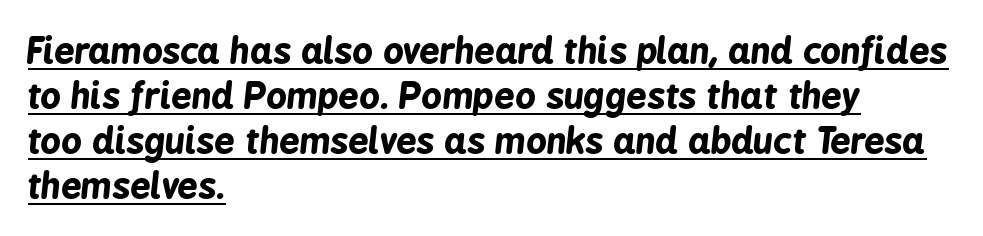
Q: Is the text bold? A: Yes.
Q: Is the text italic (slanted)? A: Yes, it leans right by about 6 degrees.
Q: Is the text underlined? A: Yes.
Q: How is the paragraph aligned? A: Left-aligned.
Q: Is the spacing between letters normal or unusually wide? A: Normal.
Q: Is the spacing between lines tight, normal or loose? A: Normal.
Q: Width (condensed, normal, or wide)? A: Condensed.
Q: Stroke contrast? A: Low.
Q: x-height? A: Medium.
Q: Monospaced? A: No.
